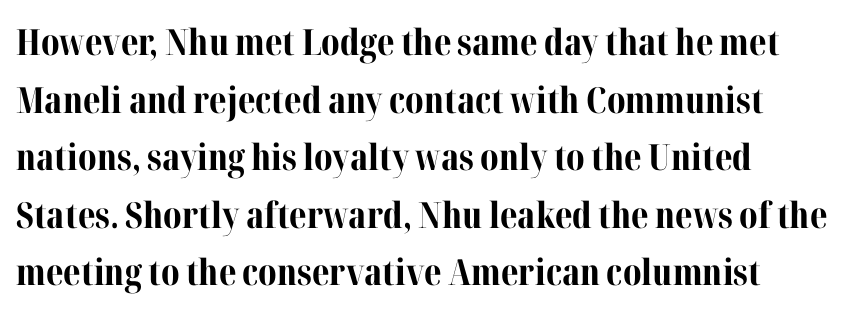
The image shows 36 px bold serif type, upright; set left-aligned, normal line spacing (1.6x), normal letter spacing, not underlined; medium stroke contrast and a medium x-height.
